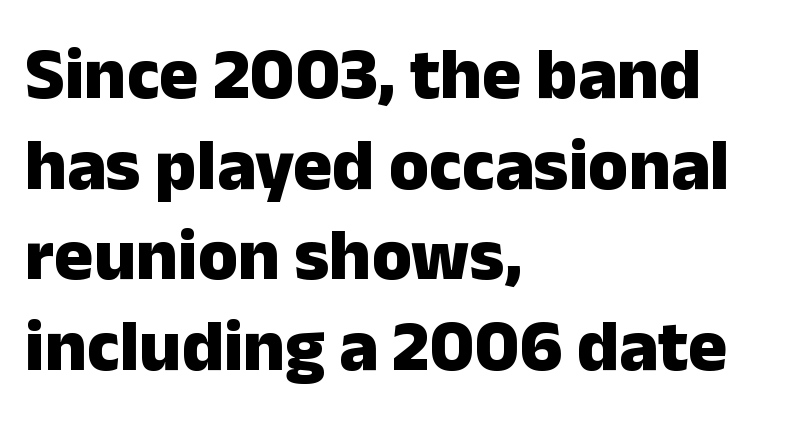
Q: Is the text bold? A: Yes.
Q: Is the text italic (slanted)? A: No, it is upright.
Q: Is the typeface a serif or a sans-serif typeface? A: Sans-serif.
Q: Is the text underlined? A: No.
Q: How is the paragraph aligned? A: Left-aligned.
Q: Is the spacing between letters normal or unusually wide? A: Normal.
Q: Width (condensed, normal, or wide)? A: Normal.
Q: Stroke contrast? A: Low.
Q: x-height? A: Medium.
Q: Monospaced? A: No.
